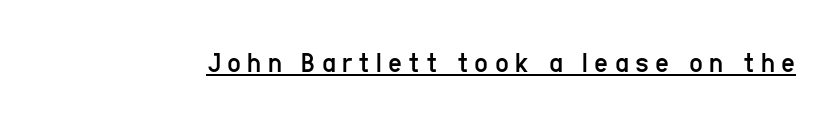
Q: Is the text bold? A: No.
Q: Is the text italic (slanted)? A: No, it is upright.
Q: Is the typeface a serif or a sans-serif typeface? A: Sans-serif.
Q: Is the text underlined? A: Yes.
Q: Is the spacing between letters normal or unusually wide? A: Unusually wide.
Q: Width (condensed, normal, or wide)? A: Condensed.
Q: Stroke contrast? A: Low.
Q: x-height? A: Medium.
Q: Monospaced? A: No.
